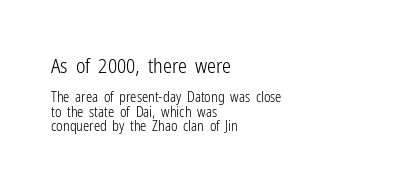
The image shows 20 px text type, upright; set left-aligned, tight line spacing (1.02x), normal letter spacing, not underlined; the first (top) block is 1.43x larger.
